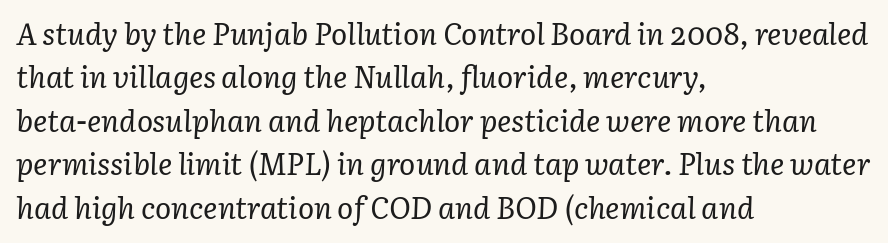
{"serif": "yes", "italic": "yes", "lean": "right", "slant_degrees": 3, "bold": "no", "weight": "regular", "width": "normal", "stroke_contrast": "low", "x_height": "medium", "monospaced": "no", "underline": "no", "align": "left", "line_spacing": "normal", "line_spacing_ratio": 1.45, "letter_spacing": "normal", "letter_spacing_em": 0.0, "glyph_px": 30}
